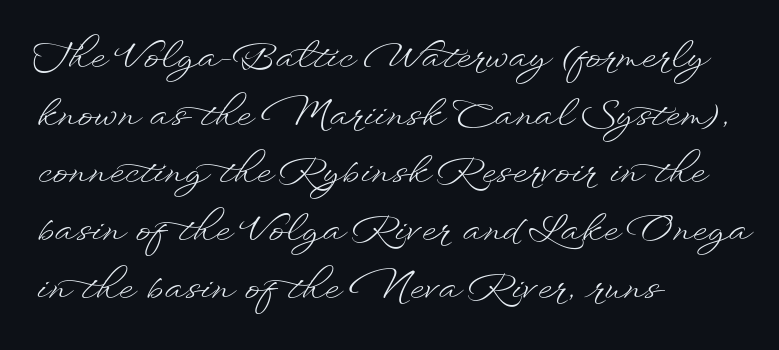
The image shows 37 px light, wide type; set left-aligned, normal line spacing (1.56x), normal letter spacing, not underlined; low stroke contrast and a small x-height.
